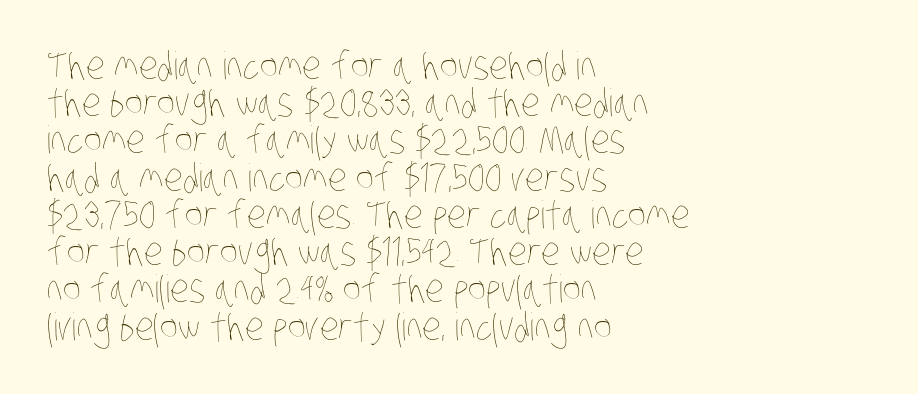
Q: Is the text bold? A: No.
Q: Is the text underlined? A: No.
Q: How is the paragraph aligned? A: Left-aligned.
Q: Is the spacing between letters normal or unusually wide? A: Normal.
Q: Is the spacing between lines tight, normal or loose? A: Tight.
Q: Width (condensed, normal, or wide)? A: Condensed.
Q: Stroke contrast? A: Low.
Q: x-height? A: Large.
Q: Monospaced? A: No.
